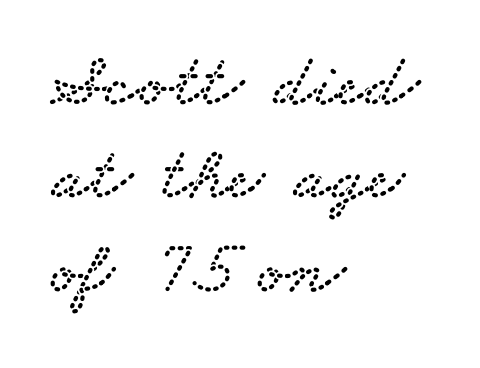
The image shows 76 px wide serif type; set left-aligned, line spacing 1.23x, normal letter spacing, not underlined; low stroke contrast and a small x-height.
